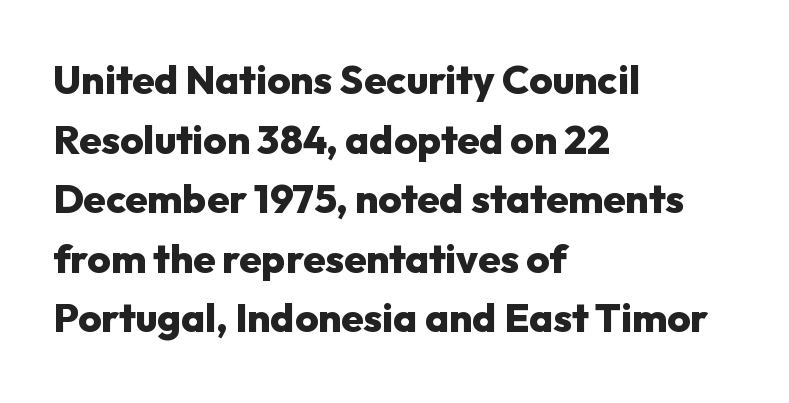
{"serif": "no", "italic": "no", "bold": "yes", "weight": "heavy", "width": "normal", "stroke_contrast": "low", "x_height": "medium", "monospaced": "no", "underline": "no", "align": "left", "line_spacing": "normal", "line_spacing_ratio": 1.49, "letter_spacing": "normal", "letter_spacing_em": 0.0, "glyph_px": 40}
